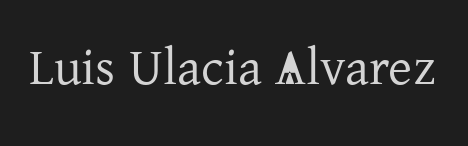
Q: Is the text bold? A: No.
Q: Is the text italic (slanted)? A: No, it is upright.
Q: Is the typeface a serif or a sans-serif typeface? A: Serif.
Q: Is the text underlined? A: No.
Q: Is the spacing between letters normal or unusually wide? A: Normal.
Q: Width (condensed, normal, or wide)? A: Normal.
Q: Stroke contrast? A: Low.
Q: x-height? A: Medium.
Q: Monospaced? A: No.
